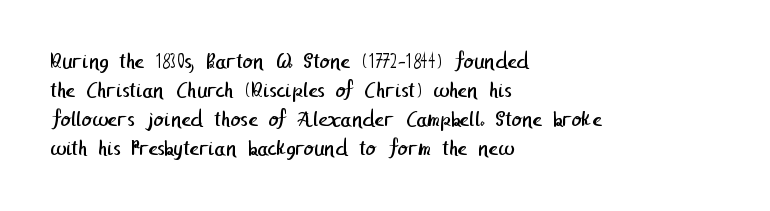
Q: Is the text bold? A: No.
Q: Is the text underlined? A: No.
Q: How is the paragraph aligned? A: Left-aligned.
Q: Is the spacing between letters normal or unusually wide? A: Normal.
Q: Is the spacing between lines tight, normal or loose? A: Normal.
